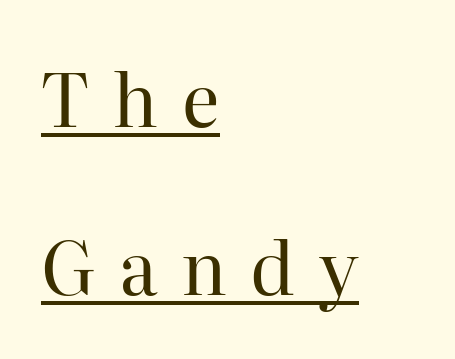
{"serif": "yes", "italic": "no", "bold": "no", "weight": "regular", "width": "normal", "stroke_contrast": "high", "x_height": "medium", "monospaced": "no", "underline": "yes", "align": "left", "line_spacing": "loose", "line_spacing_ratio": 2.3, "letter_spacing": "wide", "letter_spacing_em": 0.32, "glyph_px": 73}
